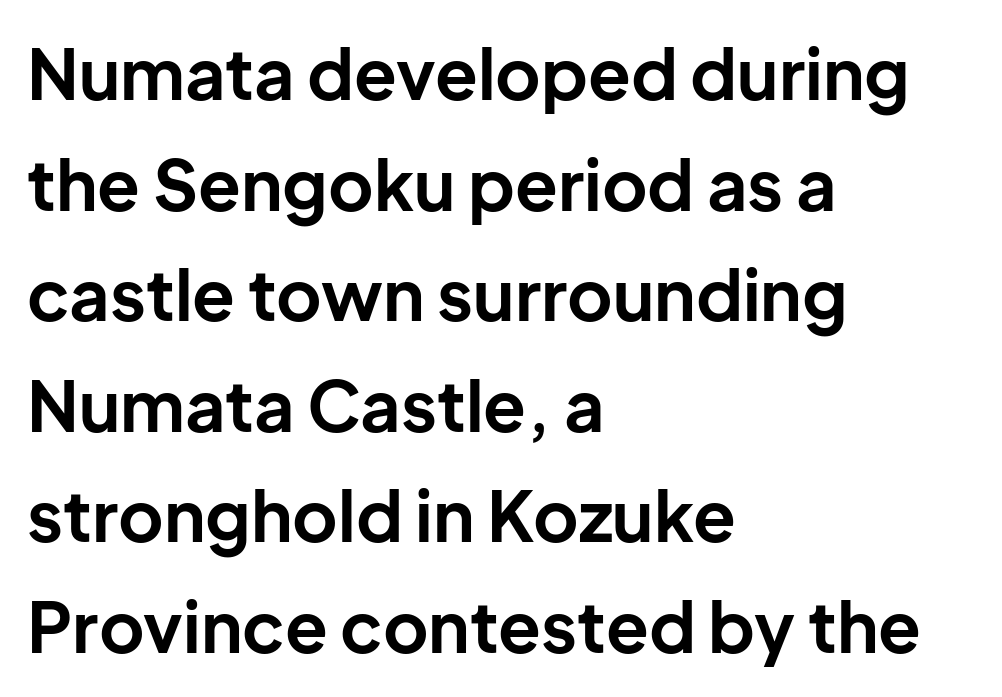
{"serif": "no", "italic": "no", "bold": "yes", "weight": "bold", "width": "normal", "stroke_contrast": "low", "x_height": "medium", "monospaced": "no", "underline": "no", "align": "left", "line_spacing": "normal", "line_spacing_ratio": 1.58, "letter_spacing": "normal", "letter_spacing_em": 0.0, "glyph_px": 70}
